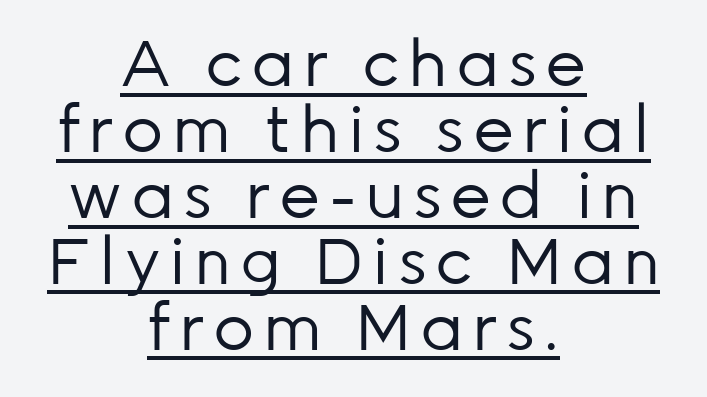
The image shows 64 px regular-weight sans-serif type, upright; set centered, tight line spacing (1.03x), underlined; low stroke contrast and a medium x-height.
